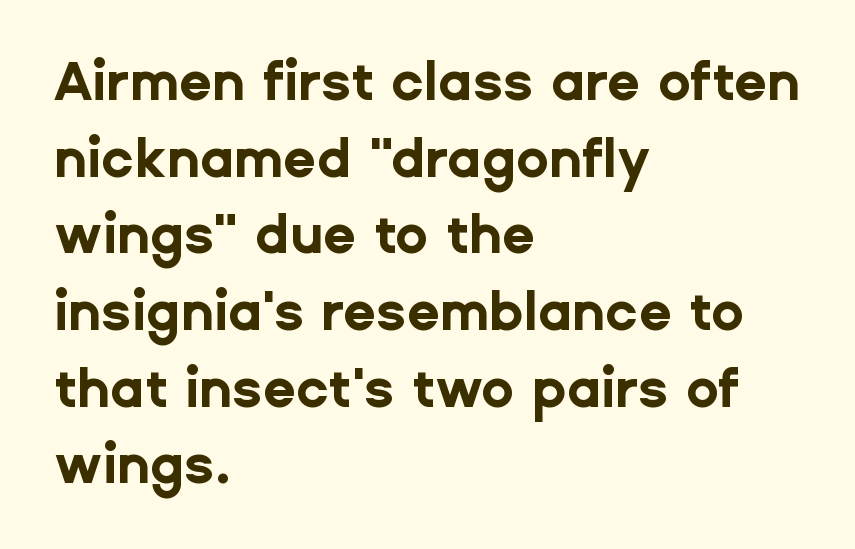
{"serif": "no", "italic": "no", "bold": "yes", "weight": "bold", "width": "normal", "stroke_contrast": "low", "x_height": "medium", "monospaced": "no", "underline": "no", "align": "left", "line_spacing": "normal", "line_spacing_ratio": 1.42, "letter_spacing": "normal", "letter_spacing_em": 0.0, "glyph_px": 54}
